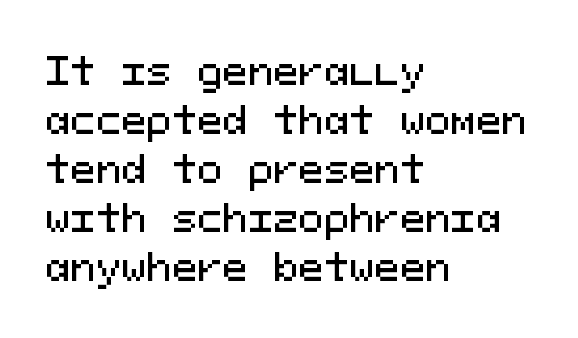
{"serif": "no", "italic": "no", "width": "normal", "stroke_contrast": "medium", "x_height": "medium", "monospaced": "yes", "underline": "no", "align": "left", "line_spacing": "normal", "line_spacing_ratio": 1.29, "letter_spacing": "normal", "letter_spacing_em": 0.0, "glyph_px": 38}
